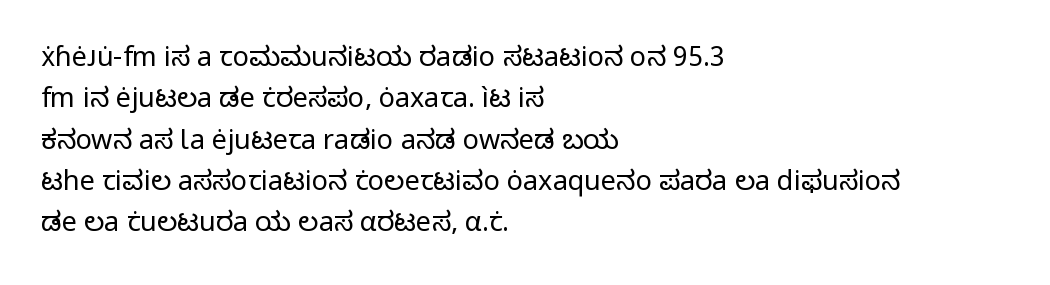
Q: Is the text bold? A: No.
Q: Is the text italic (slanted)? A: No, it is upright.
Q: Is the text underlined? A: No.
Q: How is the paragraph aligned? A: Left-aligned.
Q: Is the spacing between letters normal or unusually wide? A: Normal.
Q: Is the spacing between lines tight, normal or loose? A: Normal.
